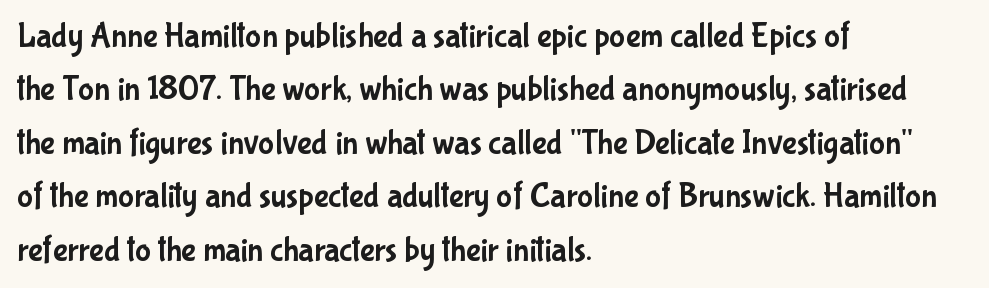
A normal amount of white space separates one row of letters from the next. Spacing verdict: proportional, widths tailored to each character. The lines in this sample share a left origin and differ only in where they stop. The strip under each line holds only bare page.
